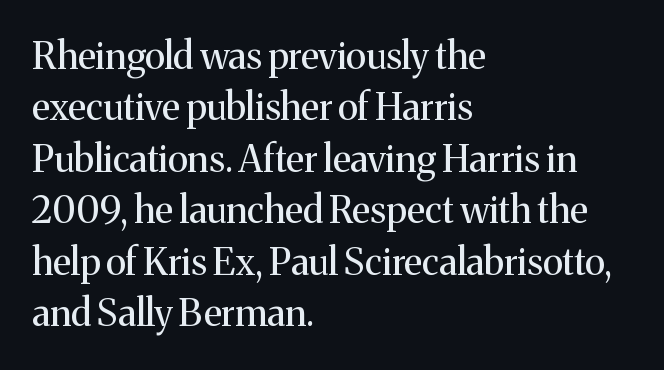
Q: Is the text bold? A: No.
Q: Is the text italic (slanted)? A: No, it is upright.
Q: Is the typeface a serif or a sans-serif typeface? A: Serif.
Q: Is the text underlined? A: No.
Q: How is the paragraph aligned? A: Left-aligned.
Q: Is the spacing between letters normal or unusually wide? A: Normal.
Q: Is the spacing between lines tight, normal or loose? A: Normal.
Q: Width (condensed, normal, or wide)? A: Normal.
Q: Stroke contrast? A: Medium.
Q: x-height? A: Medium.
Q: Monospaced? A: No.
